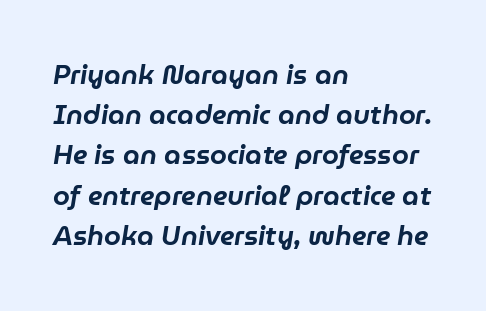
Q: Is the text italic (slanted)? A: Yes, it leans right by about 9 degrees.
Q: Is the text underlined? A: No.
Q: How is the paragraph aligned? A: Left-aligned.
Q: Is the spacing between letters normal or unusually wide? A: Normal.
Q: Is the spacing between lines tight, normal or loose? A: Normal.
